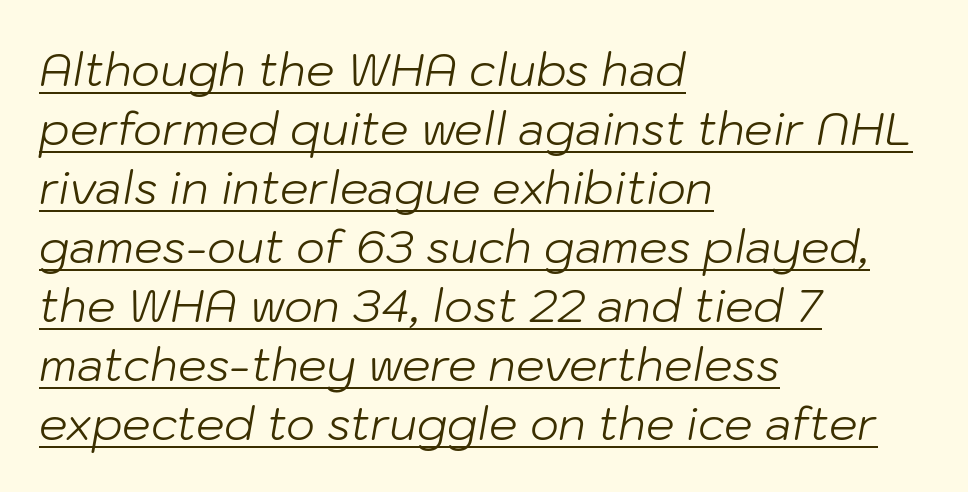
Q: Is the text bold? A: No.
Q: Is the text italic (slanted)? A: Yes, it leans right by about 10 degrees.
Q: Is the text underlined? A: Yes.
Q: How is the paragraph aligned? A: Left-aligned.
Q: Is the spacing between letters normal or unusually wide? A: Normal.
Q: Is the spacing between lines tight, normal or loose? A: Normal.
Q: Width (condensed, normal, or wide)? A: Normal.
Q: Stroke contrast? A: Low.
Q: x-height? A: Medium.
Q: Monospaced? A: No.
